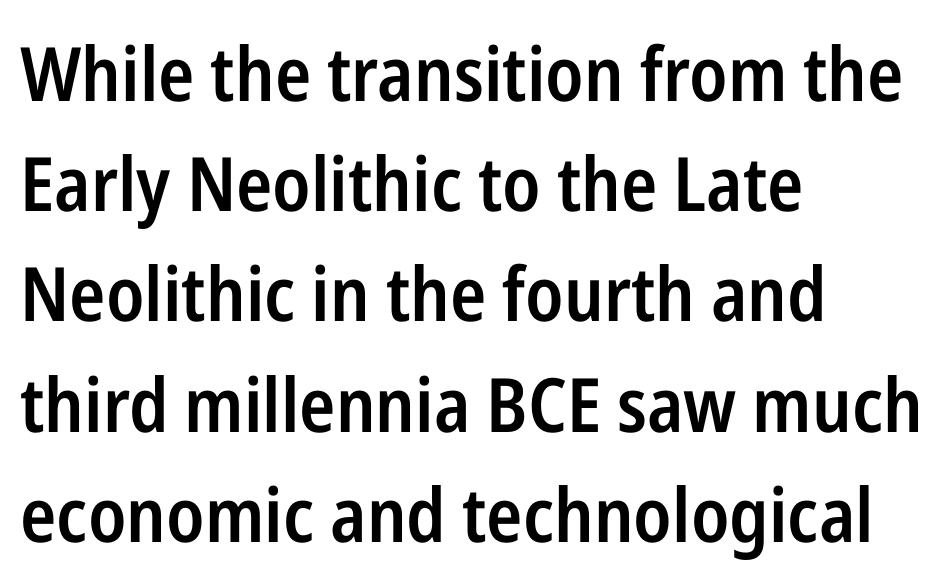
Each word holds together tightly as a unit, with standard inter-letter gaps. The ragged edge is on the right, which tells us the setting is flush left. The rows are spaced the way most documents space them. Only glyphs here, with clear space below each row. Weight: semibold (demi).
